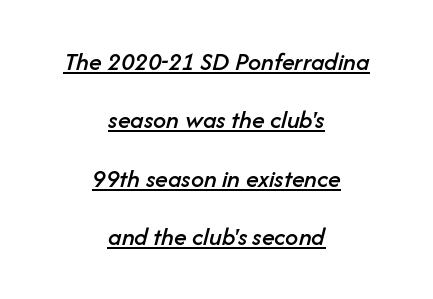
Nothing unusual about the tracking: characters are spaced as the font intends. Style check: oblique. Caption: lettering with a line underneath. Neither beginnings nor endings align; midpoints do. Vertically, the passage feels expansive, rows floating well apart.
